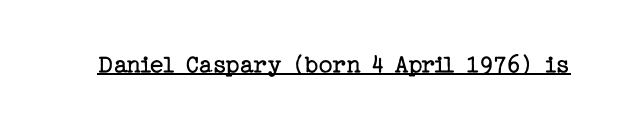
{"italic": "no", "bold": "no", "underline": "yes", "letter_spacing": "normal", "letter_spacing_em": 0.0, "glyph_px": 27}
